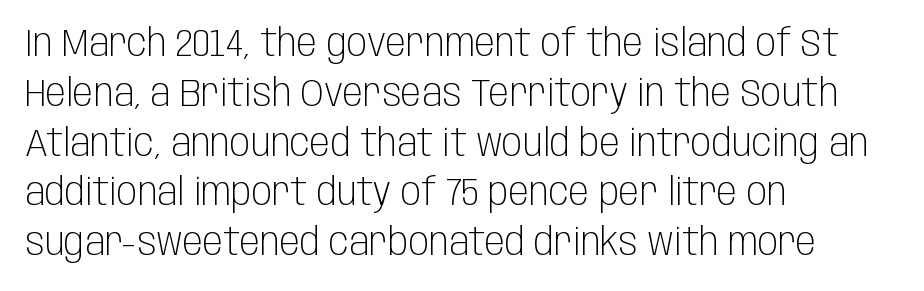
Lines of text with bare space underneath. The glyphs in this specimen are sans serif. The tracking reads as untouched default to a designer's eye. Left-aligned paragraph, ragged on the right. Upright lettering throughout.
